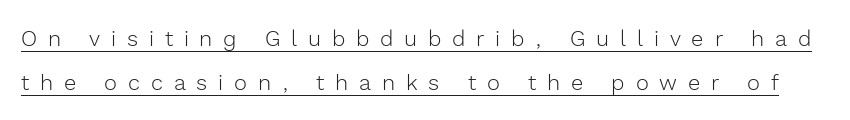
{"italic": "no", "bold": "no", "underline": "yes", "line_spacing": "loose", "line_spacing_ratio": 2.02, "letter_spacing": "wide", "letter_spacing_em": 0.49, "glyph_px": 22}
